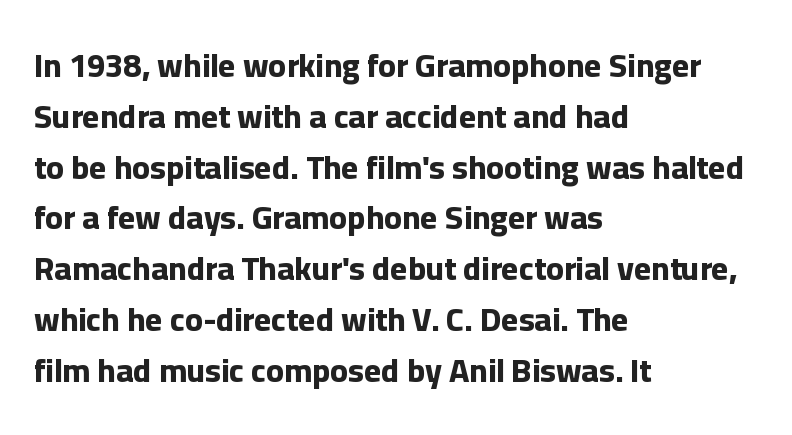
How are the letters spaced? Ordinarily, with no added tracking. The space directly below the letters is spotless. Reading down the block, your eye returns to a fixed left position each line. Chunky letters — that's bold for sure.
